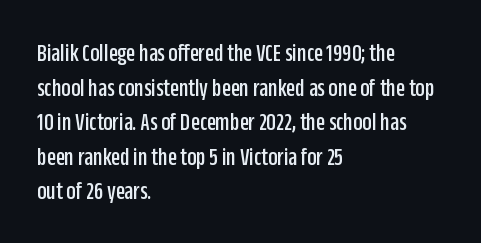
{"italic": "no", "underline": "no", "align": "left", "line_spacing": "normal", "line_spacing_ratio": 1.33, "letter_spacing": "normal", "letter_spacing_em": 0.0, "glyph_px": 26}
